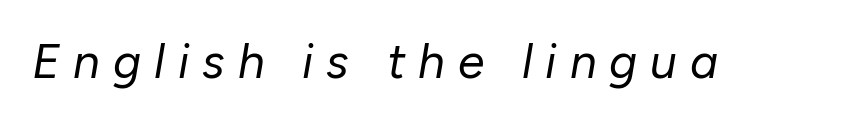
{"italic": "yes", "lean": "right", "slant_degrees": 10, "bold": "no", "weight": "regular", "width": "normal", "stroke_contrast": "low", "x_height": "medium", "monospaced": "no", "underline": "no", "letter_spacing": "wide", "letter_spacing_em": 0.27, "glyph_px": 48}
